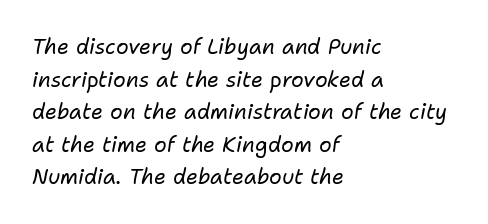
The image shows 21 px text type, italic (leaning right); set left-aligned, normal line spacing (1.55x), normal letter spacing, not underlined.
